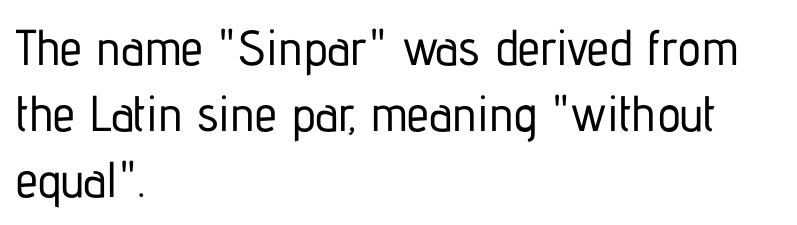
{"serif": "no", "italic": "no", "width": "condensed", "stroke_contrast": "low", "x_height": "medium", "monospaced": "no", "underline": "no", "align": "left", "line_spacing": "normal", "line_spacing_ratio": 1.32, "letter_spacing": "normal", "letter_spacing_em": 0.0, "glyph_px": 50}
